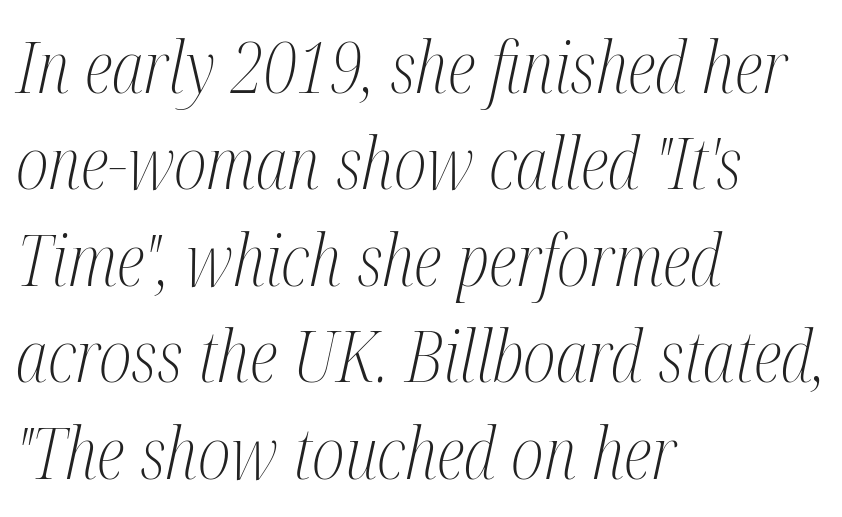
The image shows 72 px light, condensed serif type, italic (leaning right); set left-aligned, normal line spacing (1.34x), normal letter spacing, not underlined; medium stroke contrast and a medium x-height.
